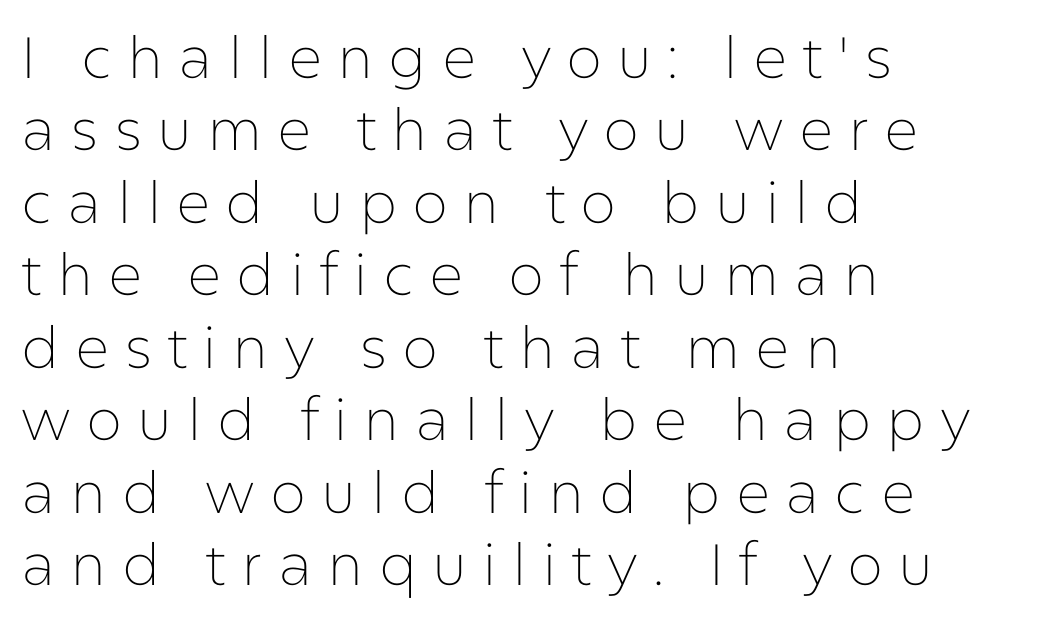
Loose tracking; the words dissolve into strings of separated letters. You could not count columns in this text — the font is proportionally spaced. Does the leading feel generous? No, just average. This is the regular roman posture of the typeface. The space beneath each line is pristine and unruled.
